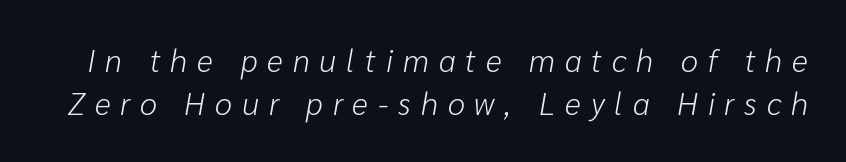
Q: Is the text bold? A: No.
Q: Is the text italic (slanted)? A: Yes, it leans right by about 10 degrees.
Q: Is the text underlined? A: No.
Q: Is the spacing between letters normal or unusually wide? A: Unusually wide.
Q: Is the spacing between lines tight, normal or loose? A: Normal.
Q: Width (condensed, normal, or wide)? A: Normal.
Q: Stroke contrast? A: Low.
Q: x-height? A: Medium.
Q: Monospaced? A: No.
